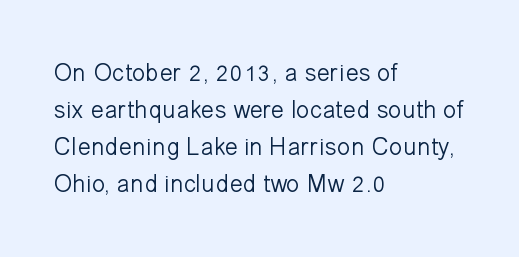
Q: Is the text bold? A: No.
Q: Is the text italic (slanted)? A: No, it is upright.
Q: Is the text underlined? A: No.
Q: How is the paragraph aligned? A: Left-aligned.
Q: Is the spacing between letters normal or unusually wide? A: Normal.
Q: Is the spacing between lines tight, normal or loose? A: Normal.
